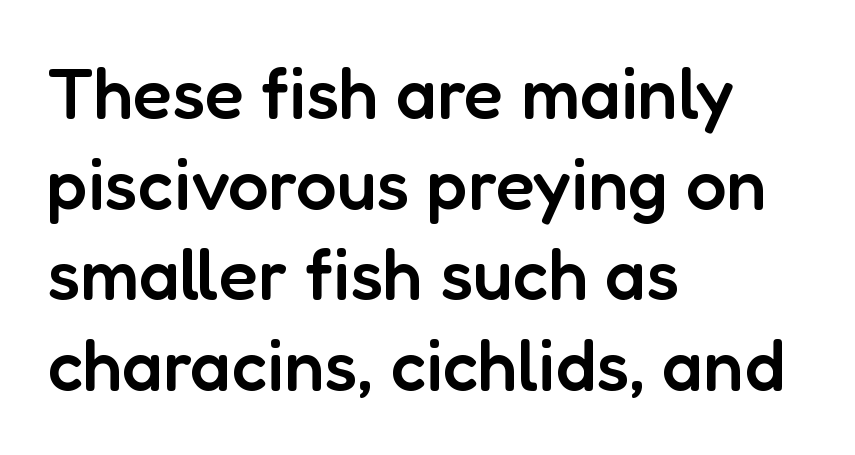
{"serif": "no", "italic": "no", "bold": "semi", "weight": "semibold", "width": "normal", "stroke_contrast": "low", "x_height": "medium", "monospaced": "no", "underline": "no", "align": "left", "line_spacing": "normal", "line_spacing_ratio": 1.26, "letter_spacing": "normal", "letter_spacing_em": 0.0, "glyph_px": 72}
